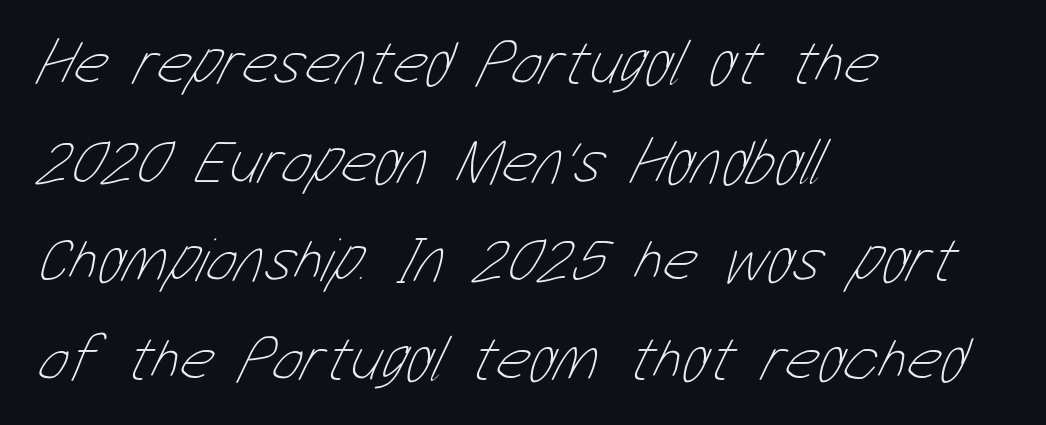
The image shows 64 px thin, condensed type; set left-aligned, normal line spacing (1.54x), normal letter spacing, not underlined; low stroke contrast and a medium x-height.
